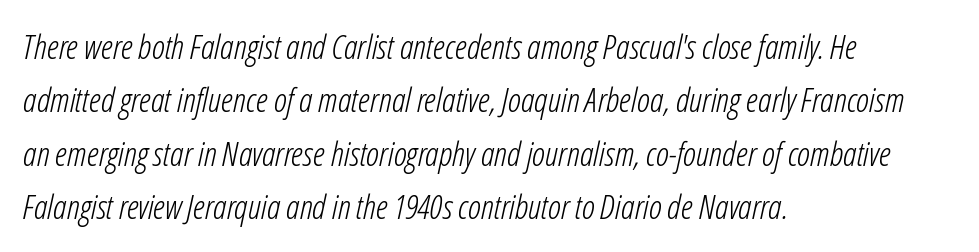
Q: Is the text bold? A: No.
Q: Is the text italic (slanted)? A: Yes, it leans right by about 12 degrees.
Q: Is the text underlined? A: No.
Q: How is the paragraph aligned? A: Left-aligned.
Q: Is the spacing between letters normal or unusually wide? A: Normal.
Q: Is the spacing between lines tight, normal or loose? A: Normal.
Q: Width (condensed, normal, or wide)? A: Condensed.
Q: Stroke contrast? A: Low.
Q: x-height? A: Medium.
Q: Monospaced? A: No.
